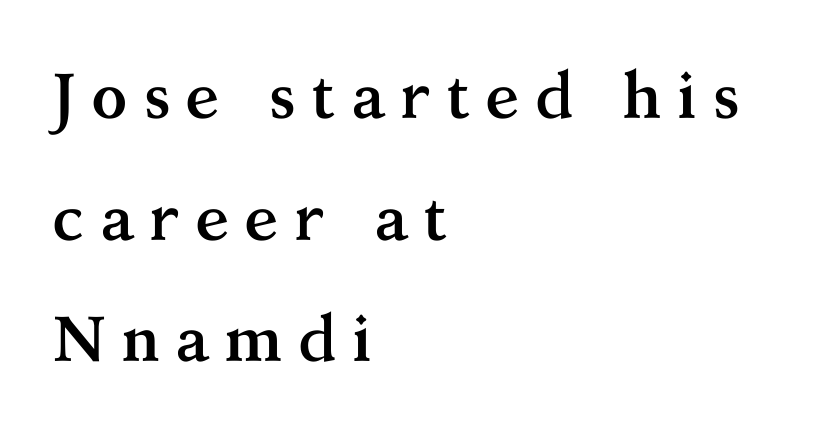
If you measured baseline to baseline, you'd find a long distance. Caption: multi-line text, flush left, ragged right. The passage shown is typed in a proportional face where columns would drift. Descenders hang freely into open space. What stands out about the letter spacing? Its width — letters are far apart. Bold? Absolutely — the strokes are thick and heavy.
